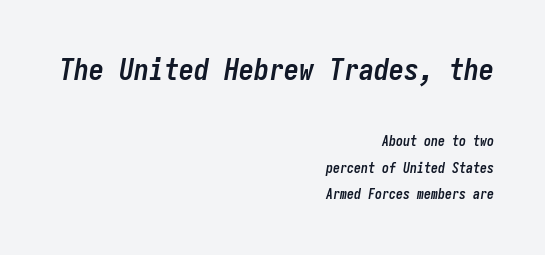
The image shows 30 px semibold, condensed type, italic (leaning right), monospaced; set right-aligned, loose line spacing (1.9x), normal letter spacing, not underlined; the first (top) block is 2.14x larger; low stroke contrast and a medium x-height.
